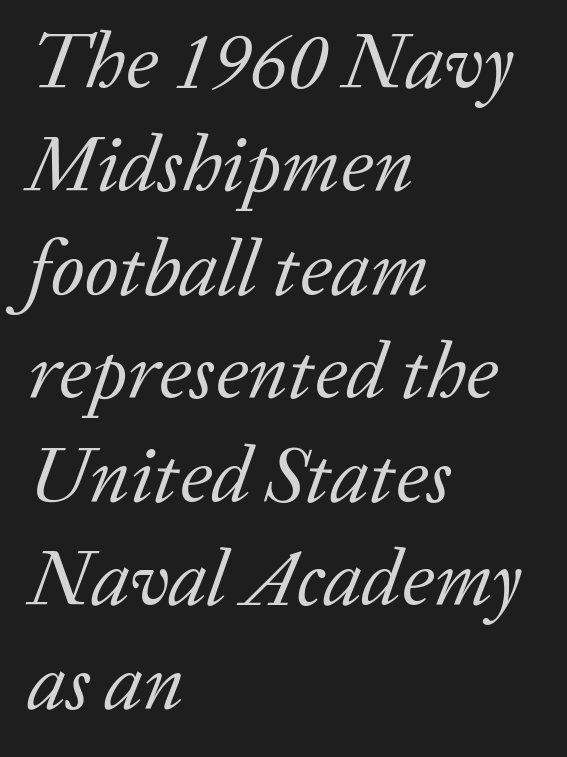
Is this a fixed-width face? No — the glyphs have proportional, varying widths. The letters are slanted; this is an italic face. Unbolded letterforms with no extra heft. The line texture is even and compact thanks to regular tracking.
